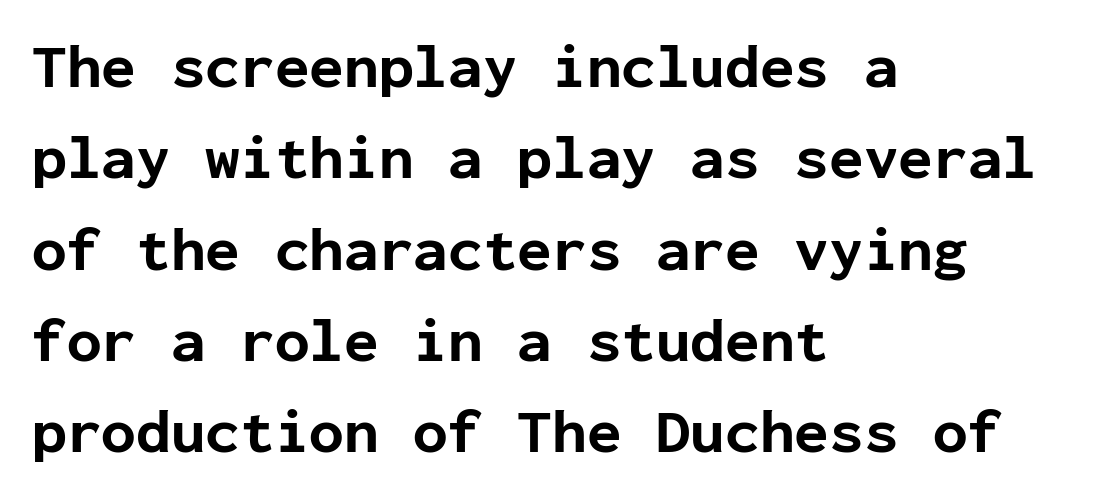
{"serif": "no", "italic": "no", "bold": "yes", "weight": "bold", "width": "normal", "stroke_contrast": "low", "x_height": "medium", "monospaced": "yes", "underline": "no", "align": "left", "line_spacing": "normal", "line_spacing_ratio": 1.45, "letter_spacing": "normal", "letter_spacing_em": 0.0, "glyph_px": 63}
